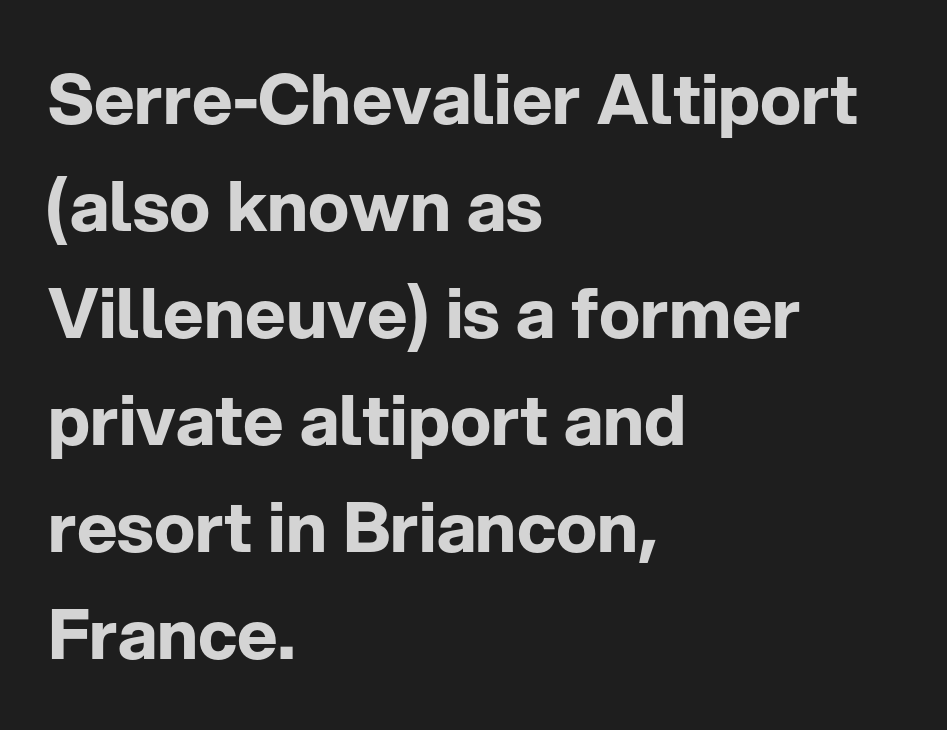
The image shows 69 px bold sans-serif type, upright; set left-aligned, normal line spacing (1.55x), normal letter spacing, not underlined; low stroke contrast and a medium x-height.
